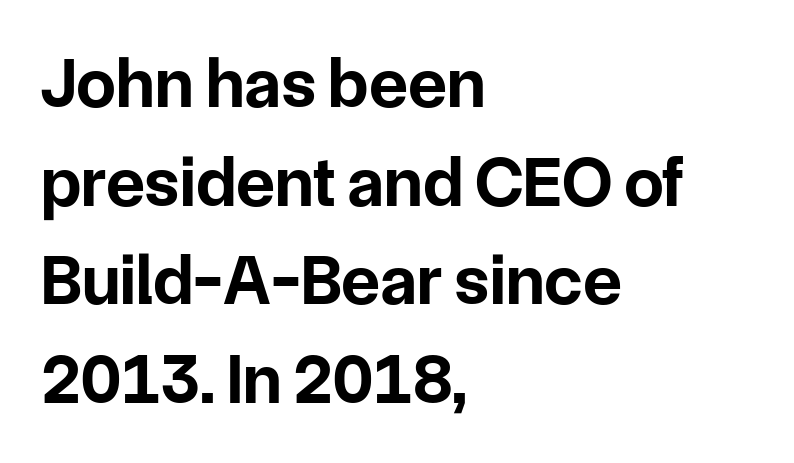
The image shows 71 px bold sans-serif type, upright; set left-aligned, normal line spacing (1.39x), normal letter spacing, not underlined; low stroke contrast and a medium x-height.
